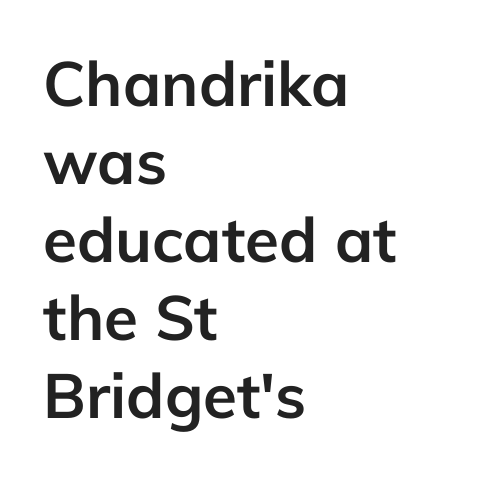
{"serif": "no", "italic": "no", "bold": "yes", "weight": "semibold", "width": "normal", "stroke_contrast": "low", "x_height": "medium", "monospaced": "no", "underline": "no", "align": "left", "line_spacing": "normal", "line_spacing_ratio": 1.26, "letter_spacing": "normal", "letter_spacing_em": 0.0, "glyph_px": 62}
